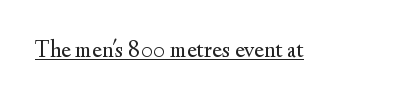
The image shows 24 px text type, upright; set normal letter spacing, underlined.
